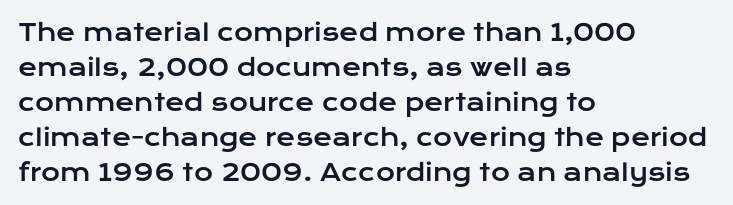
Q: Is the text italic (slanted)? A: No, it is upright.
Q: Is the text underlined? A: No.
Q: How is the paragraph aligned? A: Left-aligned.
Q: Is the spacing between letters normal or unusually wide? A: Normal.
Q: Is the spacing between lines tight, normal or loose? A: Normal.
